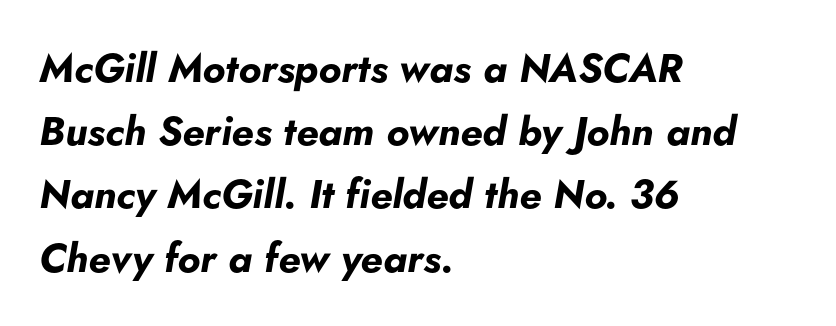
{"italic": "yes", "lean": "right", "slant_degrees": 5, "bold": "yes", "weight": "bold", "width": "normal", "stroke_contrast": "low", "x_height": "small", "monospaced": "no", "underline": "no", "align": "left", "line_spacing": "normal", "line_spacing_ratio": 1.58, "letter_spacing": "normal", "letter_spacing_em": 0.0, "glyph_px": 40}
